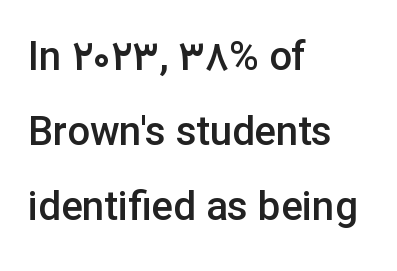
{"serif": "no", "italic": "no", "bold": "semi", "weight": "semibold", "width": "normal", "stroke_contrast": "low", "x_height": "medium", "monospaced": "no", "underline": "no", "align": "left", "line_spacing_ratio": 1.88, "letter_spacing": "normal", "letter_spacing_em": 0.0, "glyph_px": 40}
